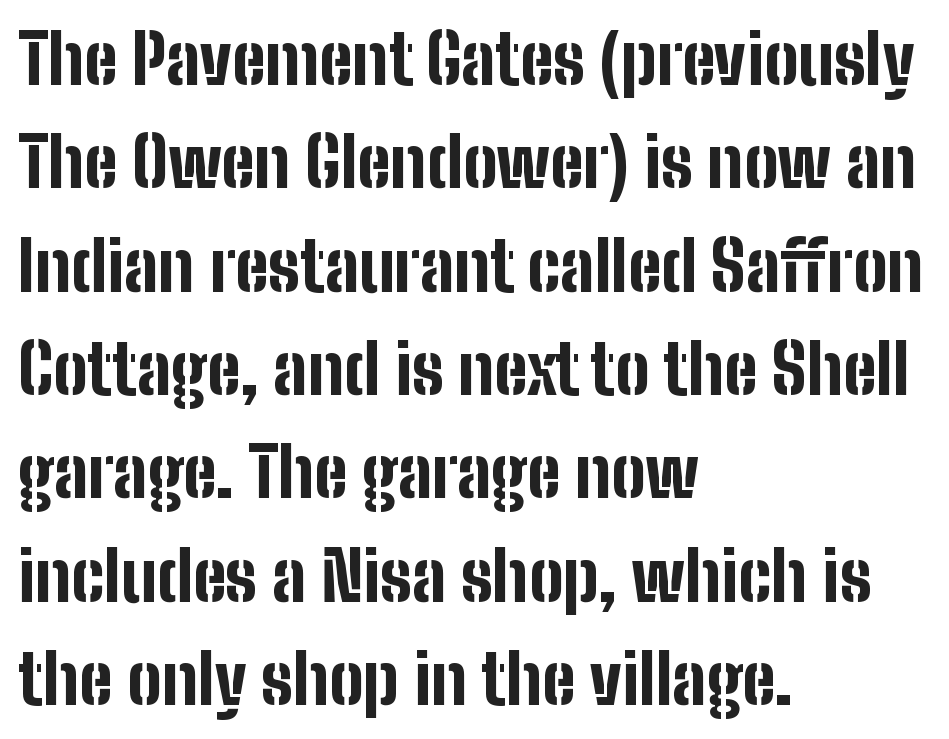
{"serif": "no", "italic": "no", "bold": "yes", "weight": "bold", "width": "condensed", "stroke_contrast": "low", "x_height": "medium", "monospaced": "no", "underline": "no", "align": "left", "line_spacing": "normal", "line_spacing_ratio": 1.52, "letter_spacing": "normal", "letter_spacing_em": 0.0, "glyph_px": 68}
